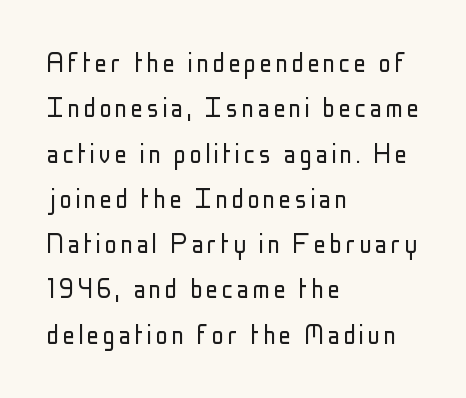
Tall strokes in this sample are plumb rather than angled. Casual observation: everything's shoved over to the left. Think standard paragraph weight, or any step lighter than that. Any mark beneath the type? The region is blank. Interline gaps are of average width in this sample. Looks like regular typesetting: each glyph gets only the width it needs.
